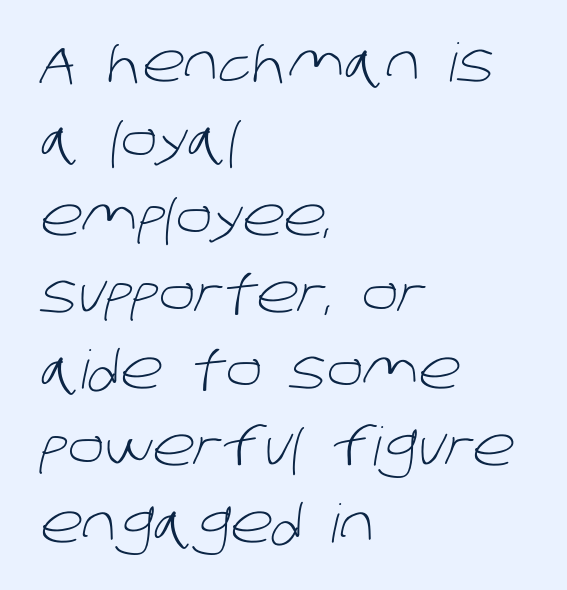
A normal amount of white space separates one row of letters from the next. This is sans-serif lettering, the kind often seen on screens and signage. The paragraph has a hard left edge and a soft right edge. Stroke mass is kept to a normal reading level or below.
